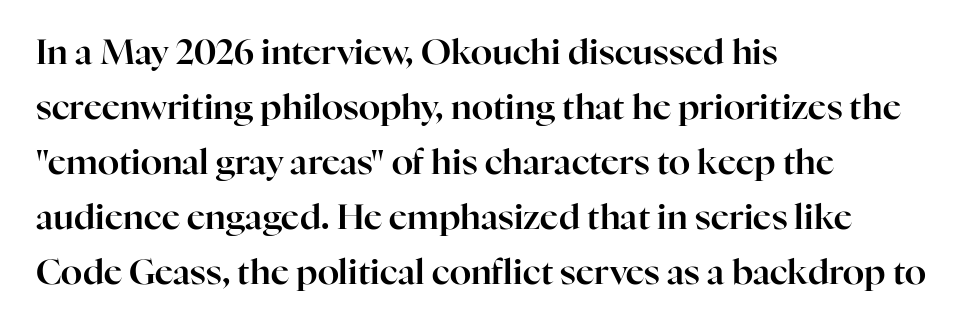
The image shows 35 px serif type, upright; set left-aligned, normal line spacing (1.57x), normal letter spacing, not underlined; high stroke contrast and a medium x-height.
